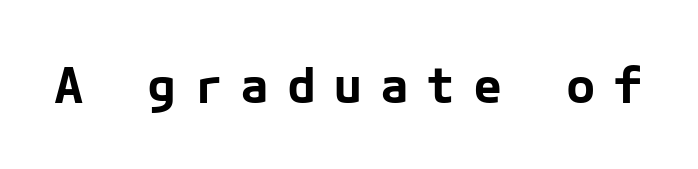
{"serif": "no", "italic": "no", "bold": "yes", "weight": "bold", "width": "normal", "stroke_contrast": "low", "x_height": "medium", "underline": "no", "letter_spacing": "wide", "letter_spacing_em": 0.35, "glyph_px": 49}
